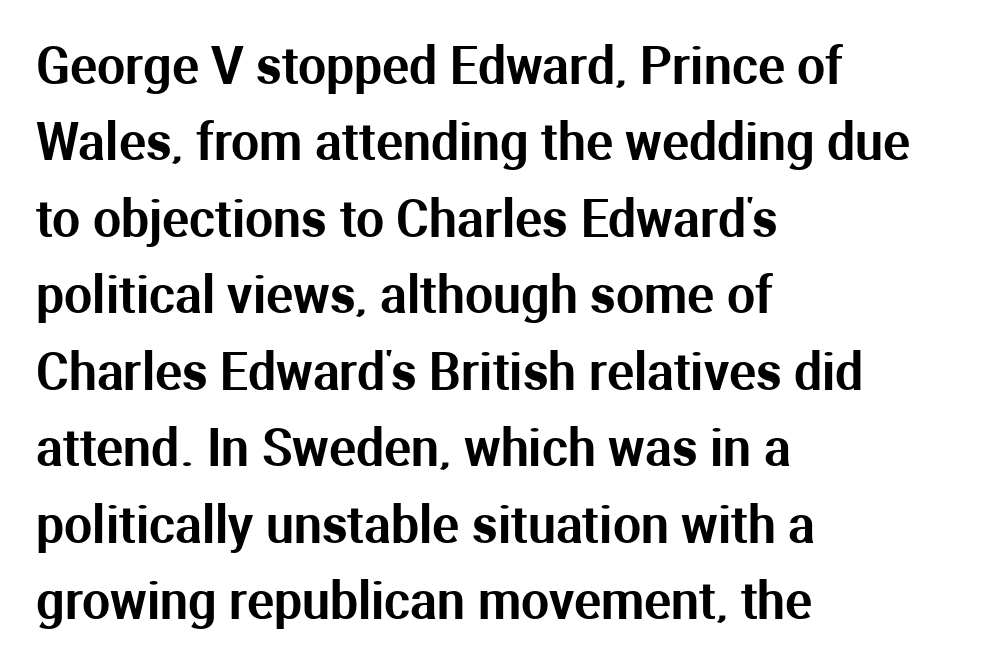
Quick note: underline off. If you measured baseline to baseline, you'd find a middling distance. Alignment: flush left. Each letter's strokes conclude bluntly, with no projecting serifs. Do the characters align in a grid? No, the font is proportional.
